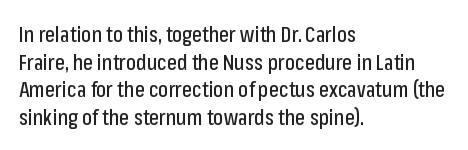
{"italic": "no", "underline": "no", "align": "left", "line_spacing": "normal", "line_spacing_ratio": 1.31, "letter_spacing": "normal", "letter_spacing_em": 0.0, "glyph_px": 21}
